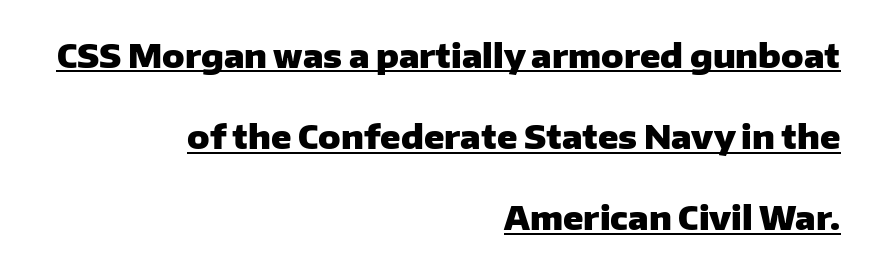
{"serif": "no", "italic": "no", "bold": "yes", "weight": "heavy", "width": "normal", "stroke_contrast": "low", "x_height": "medium", "monospaced": "no", "underline": "yes", "align": "right", "line_spacing": "loose", "line_spacing_ratio": 2.46, "letter_spacing": "normal", "letter_spacing_em": 0.0, "glyph_px": 33}
